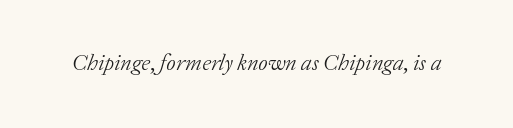
Q: Is the text bold? A: No.
Q: Is the text italic (slanted)? A: Yes, it leans right by about 20 degrees.
Q: Is the text underlined? A: No.
Q: Is the spacing between letters normal or unusually wide? A: Normal.
